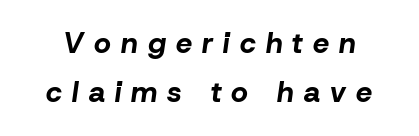
{"italic": "yes", "lean": "right", "slant_degrees": 8, "bold": "yes", "weight": "bold", "width": "normal", "stroke_contrast": "low", "x_height": "medium", "monospaced": "no", "underline": "no", "line_spacing": "normal", "line_spacing_ratio": 1.69, "letter_spacing": "wide", "letter_spacing_em": 0.35, "glyph_px": 29}
